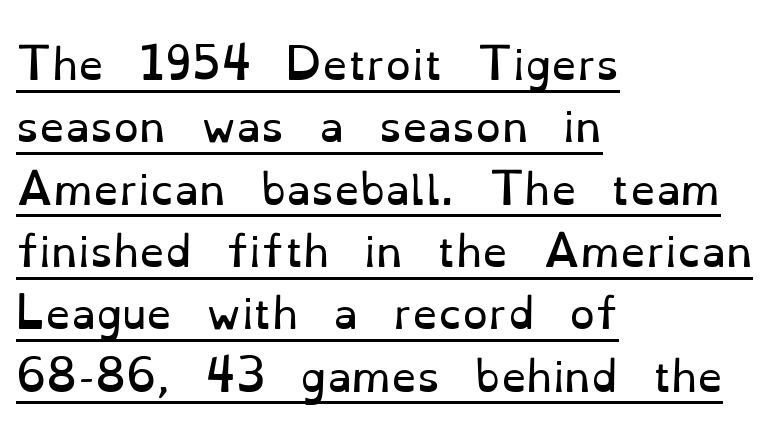
{"serif": "yes", "italic": "no", "bold": "no", "weight": "regular", "width": "normal", "stroke_contrast": "low", "x_height": "small", "monospaced": "no", "underline": "yes", "align": "left", "line_spacing": "normal", "line_spacing_ratio": 1.52, "letter_spacing": "normal", "letter_spacing_em": 0.0, "glyph_px": 41}
